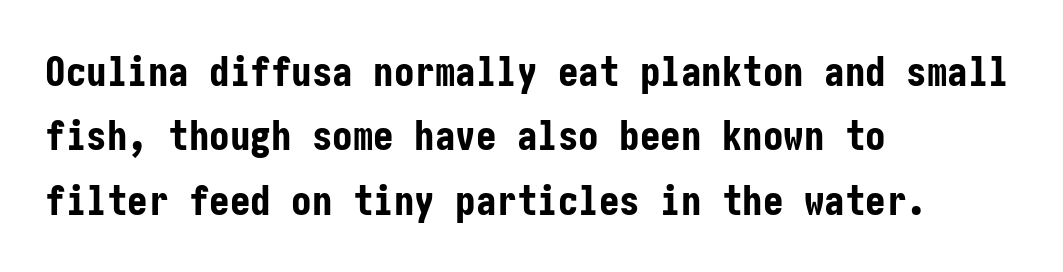
Vertical spacing — default. The sample has been set heavy, in full bold. Plain, unruled lines of type. The lines are quadded left. The designer went with a sans here, leaving each stem footless.
